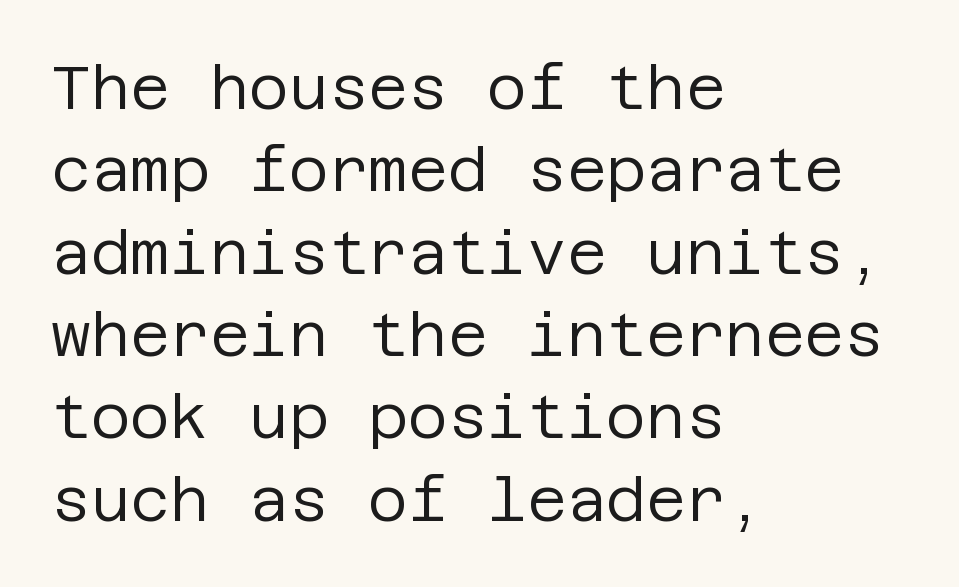
The image shows 61 px regular-weight sans-serif type, upright; set left-aligned, normal line spacing (1.35x), normal letter spacing, not underlined; low stroke contrast and a large x-height.
